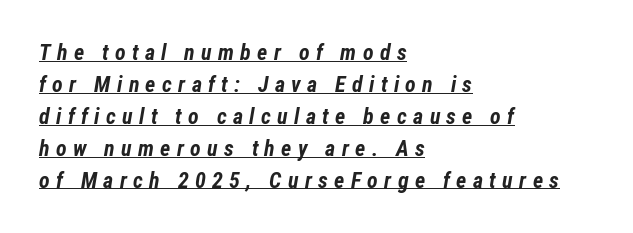
Stroke thickness is high; the sample reads as a true bold. Loose tracking; the words dissolve into strings of separated letters. Italic? Definitely — the glyphs are oblique. Horizontal bands of white between lines are of average thickness.
